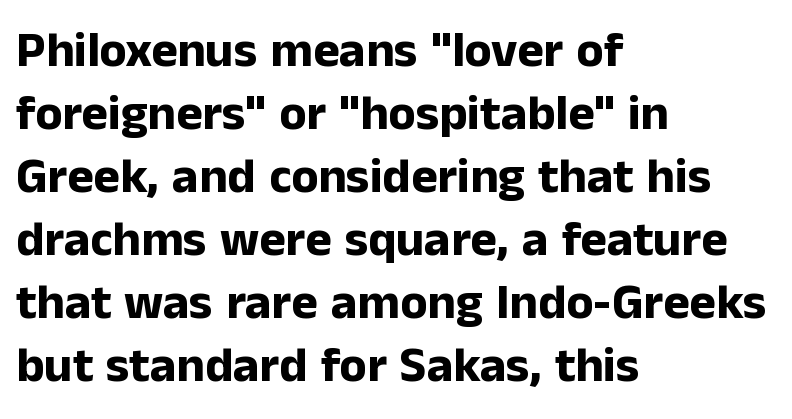
Q: Is the text bold? A: Yes.
Q: Is the text italic (slanted)? A: No, it is upright.
Q: Is the typeface a serif or a sans-serif typeface? A: Sans-serif.
Q: Is the text underlined? A: No.
Q: How is the paragraph aligned? A: Left-aligned.
Q: Is the spacing between letters normal or unusually wide? A: Normal.
Q: Is the spacing between lines tight, normal or loose? A: Normal.
Q: Width (condensed, normal, or wide)? A: Normal.
Q: Stroke contrast? A: Low.
Q: x-height? A: Medium.
Q: Monospaced? A: No.
